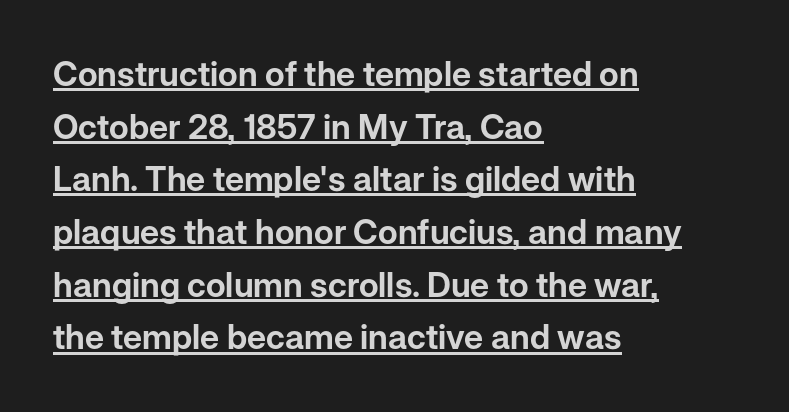
The image shows 34 px sans-serif type, upright; set left-aligned, normal line spacing (1.55x), normal letter spacing, underlined; low stroke contrast and a medium x-height.
